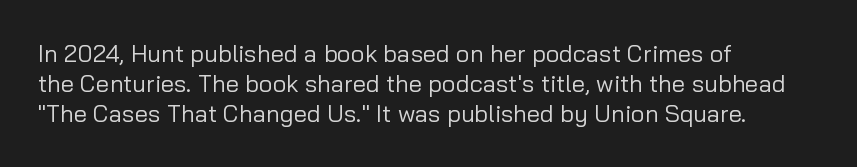
{"italic": "no", "bold": "no", "underline": "no", "align": "left", "line_spacing": "normal", "line_spacing_ratio": 1.26, "letter_spacing": "normal", "letter_spacing_em": 0.0, "glyph_px": 24}
